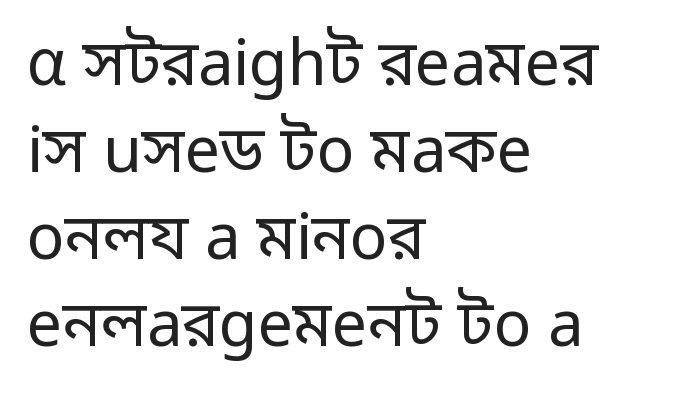
{"serif": "no", "italic": "no", "bold": "no", "weight": "regular", "width": "normal", "stroke_contrast": "low", "x_height": "medium", "monospaced": "no", "underline": "no", "align": "left", "line_spacing": "normal", "line_spacing_ratio": 1.38, "letter_spacing": "normal", "letter_spacing_em": 0.0, "glyph_px": 63}
